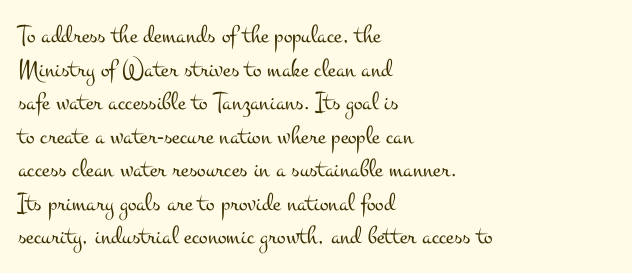
Interline gaps are of average width in this sample. Teacher's note: observe the even left margin — that is flush-left alignment. The cut favours lightness, reaching ordinary text weight at its darkest.
